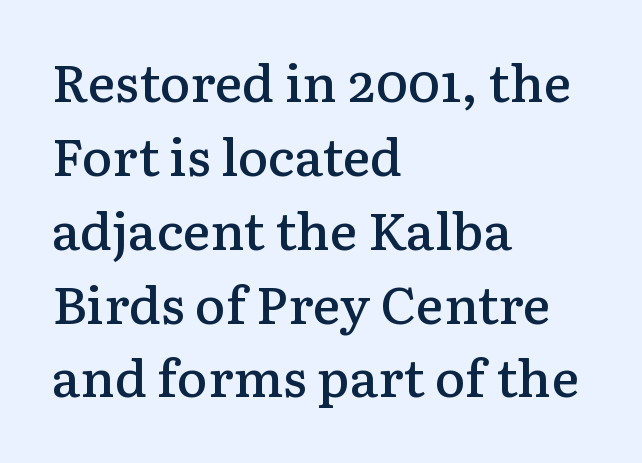
The image shows 52 px semibold serif type, upright; set left-aligned, normal line spacing (1.42x), normal letter spacing, not underlined; low stroke contrast and a medium x-height.
